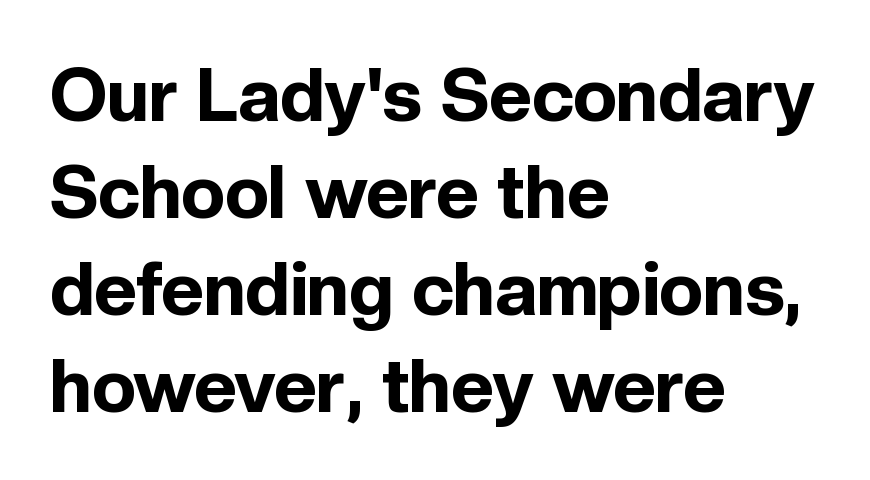
The image shows 74 px bold sans-serif type, upright; set left-aligned, normal line spacing (1.31x), normal letter spacing, not underlined; a medium x-height.
